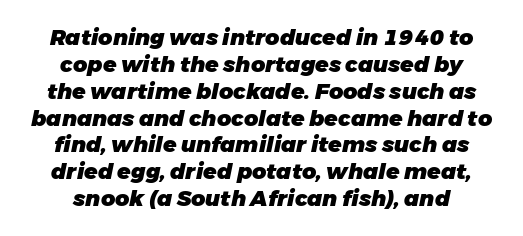
Underline: absent. This rendering leaves character spacing at its baseline value. The typesetter chose a symmetrical, centered arrangement here. Tall strokes in this sample are angled rather than plumb. Pretty heavy lettering here — definitely bold.
